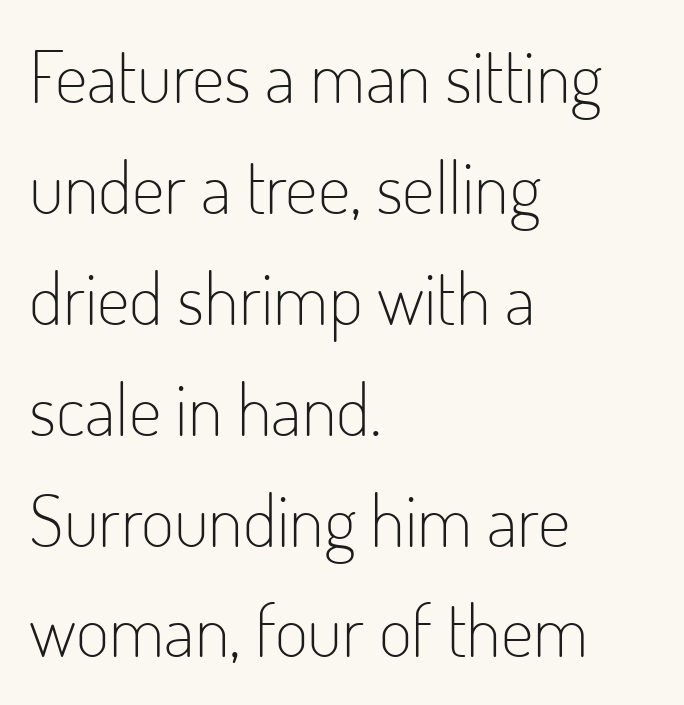
You can tell from the bare stems that sans-serif type was used. Weight class: somewhere from thin through regular. The paragraph shown leans on its left margin. Lines of text with bare space underneath. Is the letter spacing exaggerated? No — it looks like the ordinary default. Is this a fixed-width face? No — the glyphs have proportional, varying widths.
